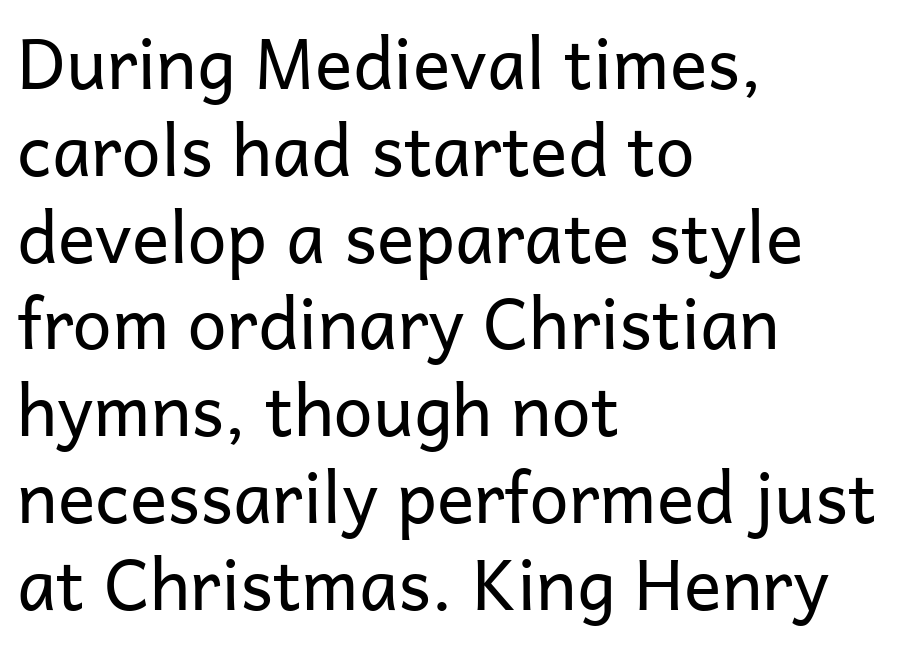
Q: Is the text bold? A: No.
Q: Is the text italic (slanted)? A: No, it is upright.
Q: Is the typeface a serif or a sans-serif typeface? A: Sans-serif.
Q: Is the text underlined? A: No.
Q: How is the paragraph aligned? A: Left-aligned.
Q: Is the spacing between letters normal or unusually wide? A: Normal.
Q: Width (condensed, normal, or wide)? A: Normal.
Q: Stroke contrast? A: Low.
Q: x-height? A: Medium.
Q: Monospaced? A: No.
